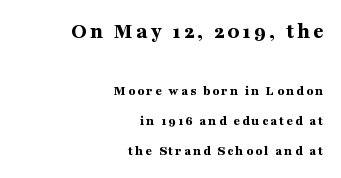
The lines are quadded right. Unlike italic type, these characters show no tilt at all. Each new line begins a long way beneath the previous one. In this sample the first text group is rendered at the bigger scale.
